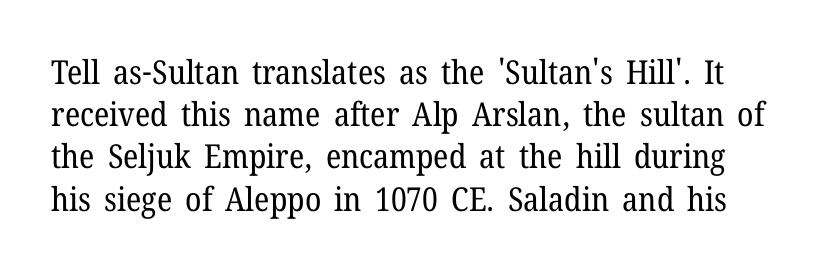
The image shows 33 px regular-weight serif type, upright; set normal line spacing (1.28x), normal letter spacing, not underlined; low stroke contrast and a medium x-height.
